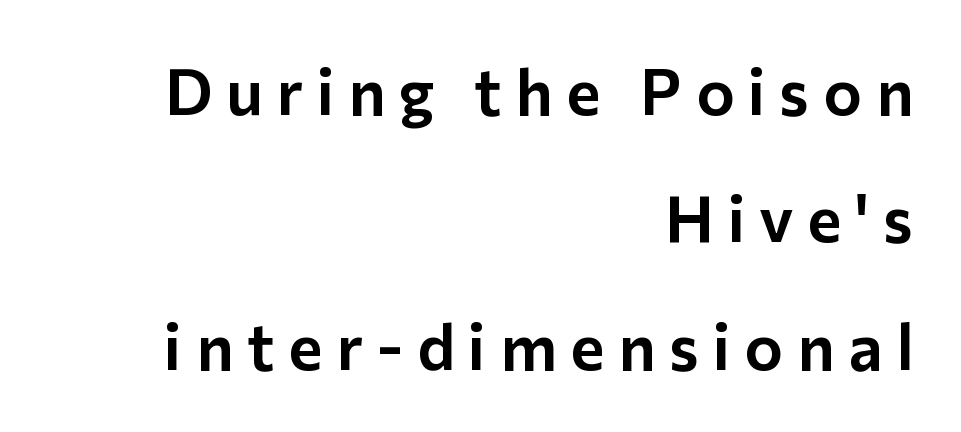
{"serif": "no", "italic": "no", "width": "normal", "stroke_contrast": "low", "x_height": "medium", "monospaced": "no", "underline": "no", "align": "right", "line_spacing": "loose", "line_spacing_ratio": 1.96, "letter_spacing": "wide", "letter_spacing_em": 0.21, "glyph_px": 65}
